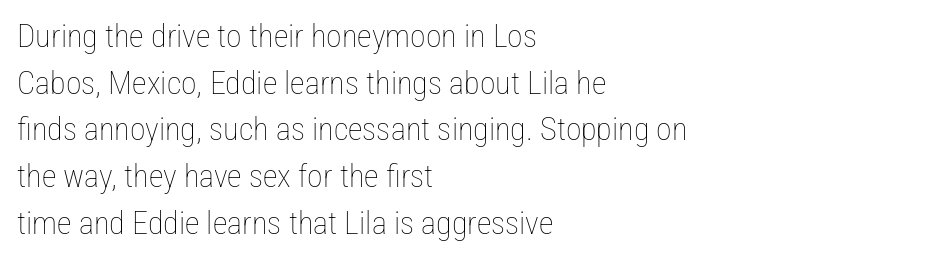
{"italic": "no", "bold": "no", "weight": "thin", "width": "condensed", "stroke_contrast": "low", "x_height": "medium", "monospaced": "no", "underline": "no", "align": "left", "line_spacing": "normal", "line_spacing_ratio": 1.46, "letter_spacing": "normal", "letter_spacing_em": 0.0, "glyph_px": 32}
